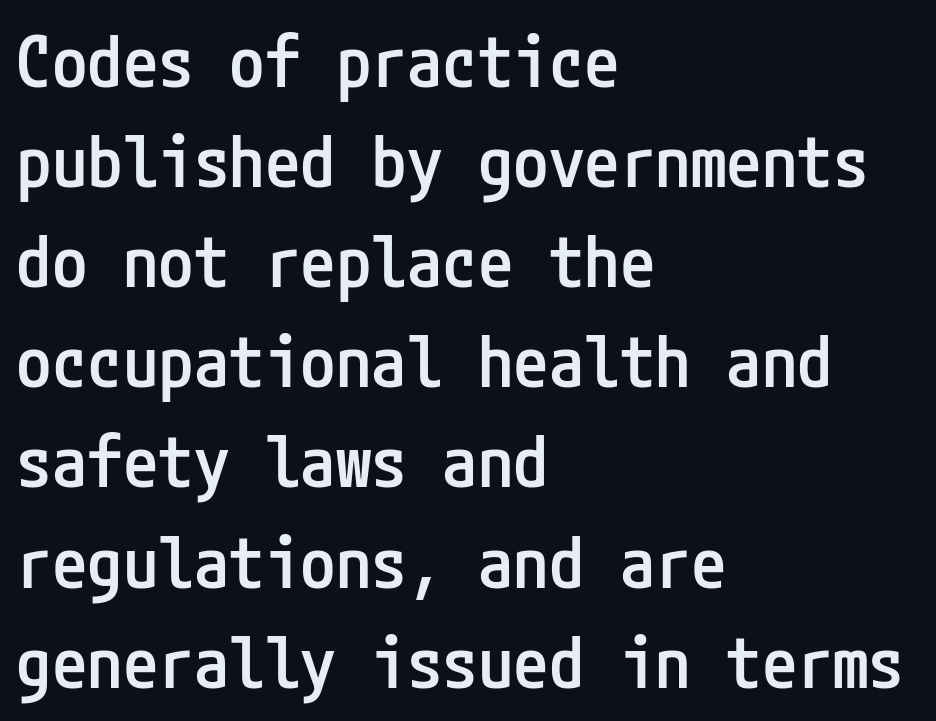
The image shows 71 px semibold, condensed sans-serif type, upright; set left-aligned, normal line spacing (1.41x), normal letter spacing, not underlined; low stroke contrast and a medium x-height.
